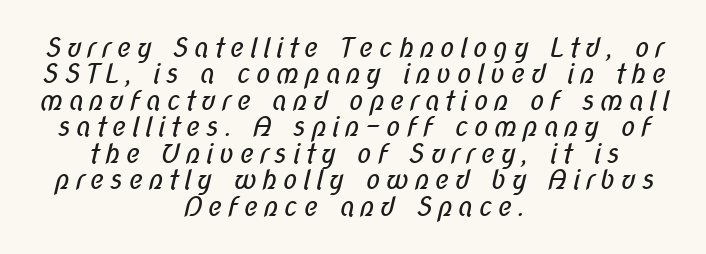
{"bold": "no", "underline": "no", "align": "center", "line_spacing": "tight", "line_spacing_ratio": 0.98, "glyph_px": 27}
